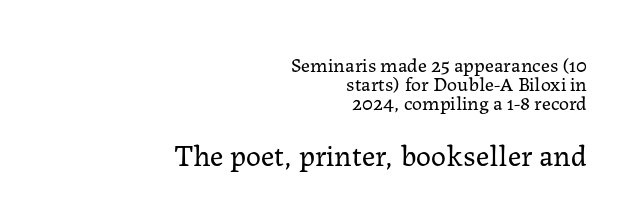
Little horizontal feet cap the strokes, marking this as serif type. Which of the two is more prominent by size? The second, at the bottom. The rag falls on the left side of this text block. A typesetter would call this zero additional tracking. Leading: reduced.
